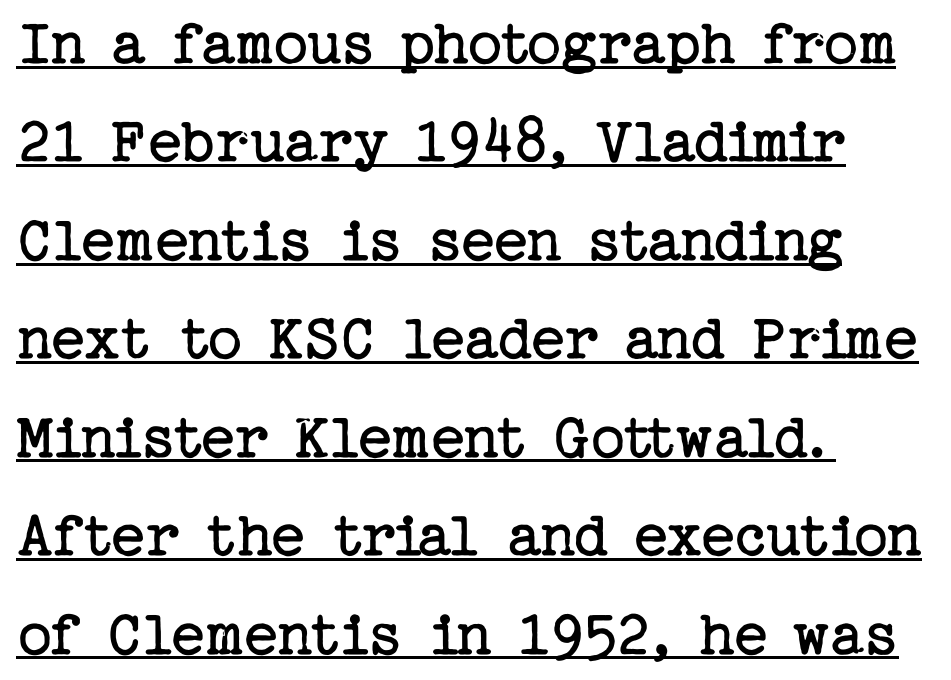
You can see a thin bar hugging the bottom of the glyphs. These lines were composed using upright roman letters. Little horizontal feet cap the strokes, marking this as serif type. The rendering anchors every line to the left-hand side. What's the leading like? Ordinary, nothing unusual.
